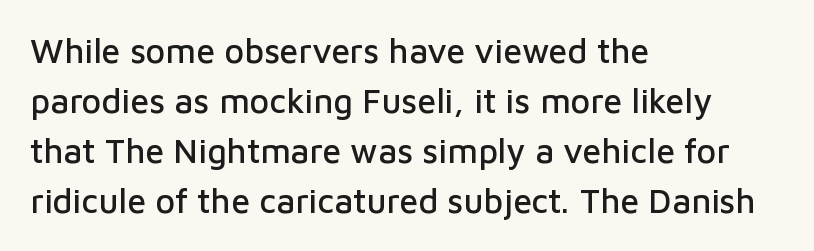
Q: Is the text italic (slanted)? A: No, it is upright.
Q: Is the typeface a serif or a sans-serif typeface? A: Sans-serif.
Q: Is the text underlined? A: No.
Q: How is the paragraph aligned? A: Left-aligned.
Q: Is the spacing between letters normal or unusually wide? A: Normal.
Q: Is the spacing between lines tight, normal or loose? A: Normal.
Q: Width (condensed, normal, or wide)? A: Normal.
Q: Stroke contrast? A: Low.
Q: x-height? A: Medium.
Q: Monospaced? A: No.
